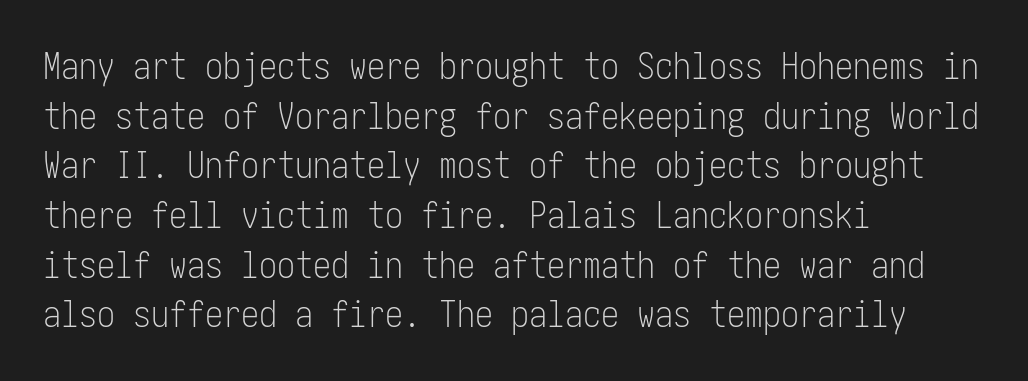
Q: Is the text bold? A: No.
Q: Is the text italic (slanted)? A: No, it is upright.
Q: Is the typeface a serif or a sans-serif typeface? A: Sans-serif.
Q: Is the text underlined? A: No.
Q: How is the paragraph aligned? A: Left-aligned.
Q: Is the spacing between letters normal or unusually wide? A: Normal.
Q: Is the spacing between lines tight, normal or loose? A: Normal.
Q: Width (condensed, normal, or wide)? A: Condensed.
Q: Stroke contrast? A: Low.
Q: x-height? A: Medium.
